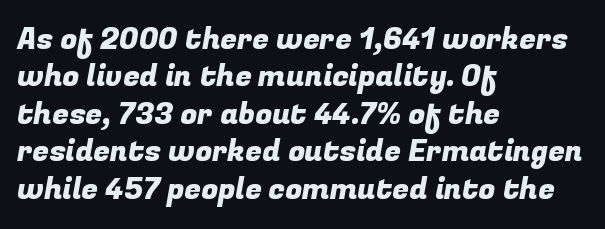
{"serif": "no", "width": "normal", "stroke_contrast": "low", "x_height": "medium", "monospaced": "no", "underline": "no", "align": "left", "line_spacing": "normal", "line_spacing_ratio": 1.25, "letter_spacing": "normal", "letter_spacing_em": 0.0, "glyph_px": 30}
